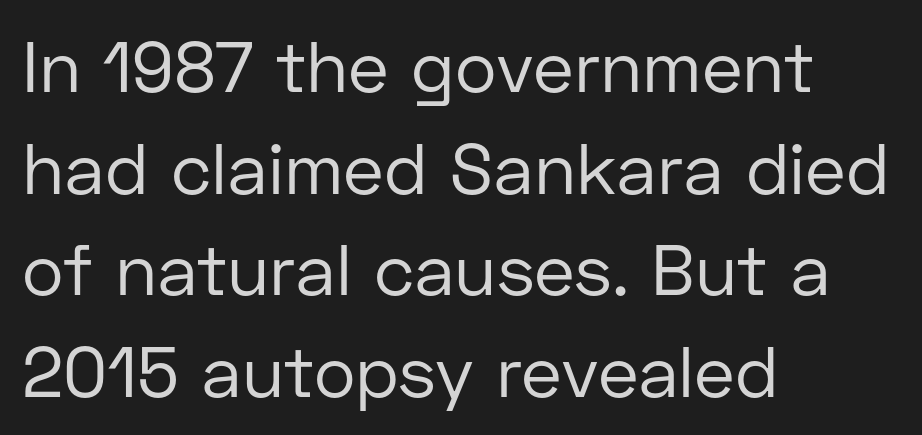
Q: Is the text bold? A: No.
Q: Is the text italic (slanted)? A: No, it is upright.
Q: Is the typeface a serif or a sans-serif typeface? A: Sans-serif.
Q: Is the text underlined? A: No.
Q: How is the paragraph aligned? A: Left-aligned.
Q: Is the spacing between letters normal or unusually wide? A: Normal.
Q: Is the spacing between lines tight, normal or loose? A: Normal.
Q: Width (condensed, normal, or wide)? A: Normal.
Q: Stroke contrast? A: Low.
Q: x-height? A: Medium.
Q: Monospaced? A: No.
